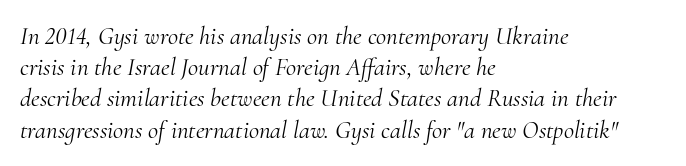
How are the letters spaced? Ordinarily, with no added tracking. The typography opts for an oblique posture over an upright one. Nothing heavy about these letters — not bold at all. Successive baselines arrive at the customary interval. The words here are not underlined. A classic flush-left, rag-right setting is used for this passage.
